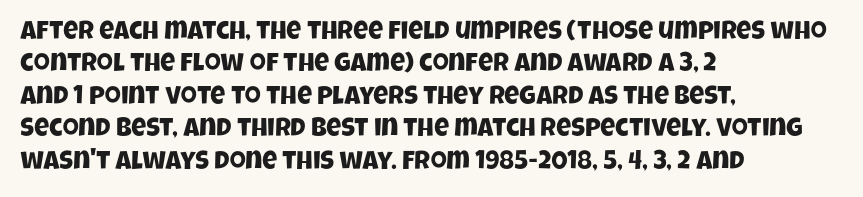
{"underline": "no", "align": "left", "line_spacing": "normal", "line_spacing_ratio": 1.25, "letter_spacing": "normal", "letter_spacing_em": 0.0, "glyph_px": 26}
